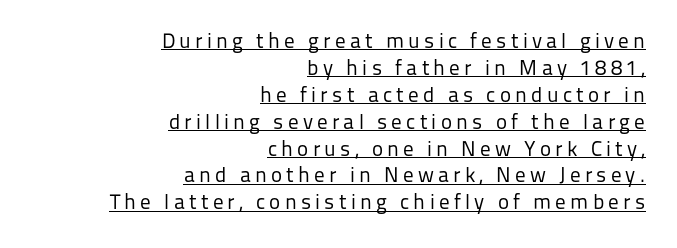
Does a line run under the words? Yes, clearly. Stems here are at most as thick as an everyday book face. Vertical strokes here are truly vertical. The rendering anchors every line to the right-hand side. Leading: standard. Short note: letters widely spaced.
